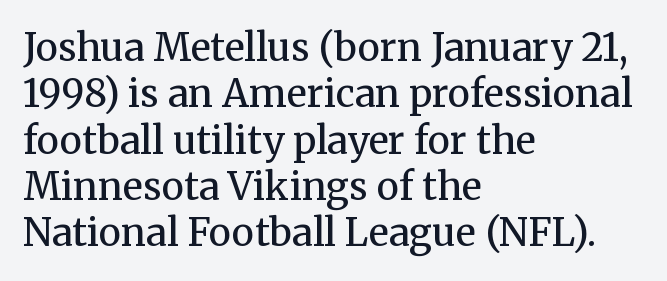
{"serif": "yes", "italic": "no", "bold": "no", "weight": "regular", "width": "normal", "stroke_contrast": "medium", "x_height": "medium", "monospaced": "no", "underline": "no", "align": "left", "line_spacing_ratio": 1.22, "letter_spacing": "normal", "letter_spacing_em": 0.0, "glyph_px": 38}
